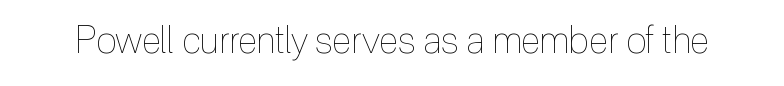
Q: Is the text bold? A: No.
Q: Is the text italic (slanted)? A: No, it is upright.
Q: Is the text underlined? A: No.
Q: Is the spacing between letters normal or unusually wide? A: Normal.
Q: Width (condensed, normal, or wide)? A: Condensed.
Q: x-height? A: Medium.
Q: Monospaced? A: No.
